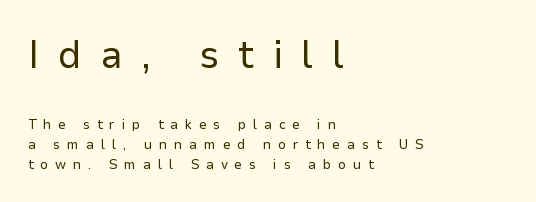
{"serif": "no", "italic": "no", "bold": "no", "weight": "regular", "width": "normal", "stroke_contrast": "low", "x_height": "medium", "monospaced": "no", "underline": "no", "align": "left", "line_spacing": "normal", "line_spacing_ratio": 1.41, "letter_spacing": "wide", "letter_spacing_em": 0.48, "larger_block": "first", "size_ratio": 2.79, "glyph_px": 39}
